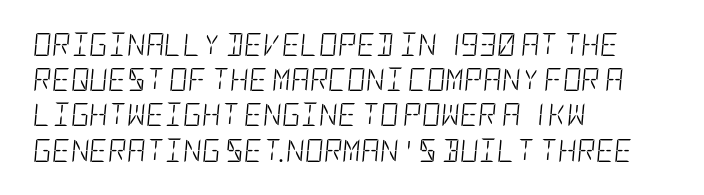
Nobody drew a line under any word here. Rendered with sloped, italic letterforms. A typesetter would call this leading conventional body-copy spacing. Layout note: lines flush left. Stem width sits at or under what a default text font uses.
